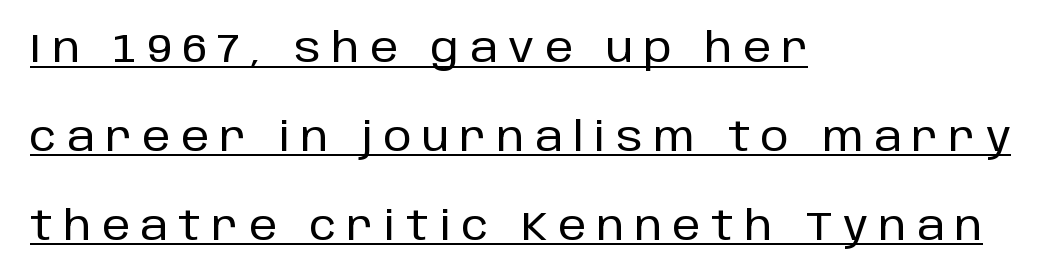
Q: Is the text italic (slanted)? A: No, it is upright.
Q: Is the typeface a serif or a sans-serif typeface? A: Sans-serif.
Q: Is the text underlined? A: Yes.
Q: How is the paragraph aligned? A: Left-aligned.
Q: Is the spacing between letters normal or unusually wide? A: Unusually wide.
Q: Is the spacing between lines tight, normal or loose? A: Loose.
Q: Width (condensed, normal, or wide)? A: Normal.
Q: Stroke contrast? A: Low.
Q: x-height? A: Large.
Q: Monospaced? A: No.
